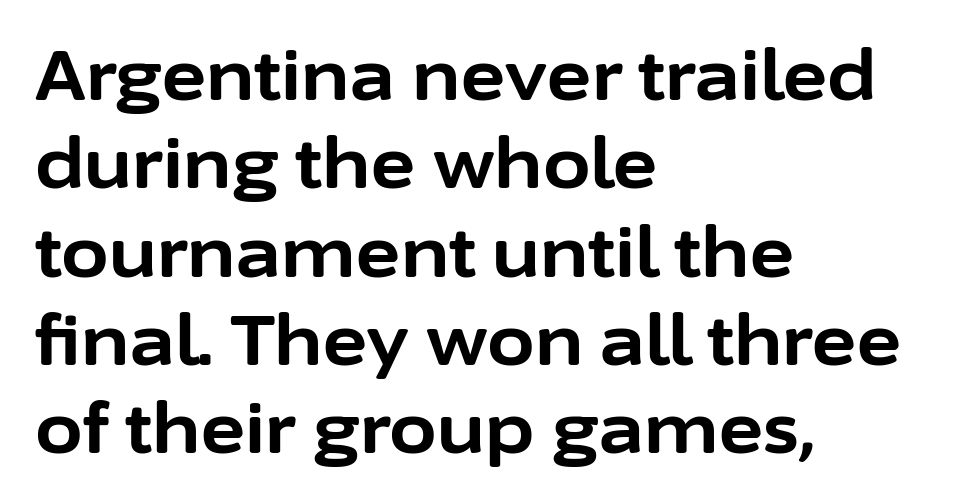
The strokes are fattened all the way to bold. Normally led — the rows are evenly, conventionally spaced. The letters sit at their default tracking, neither squeezed nor spread. Do the characters align in a grid? No, the font is proportional. The setting favours the left margin, as ordinary paragraphs usually do. No italicization has been applied; the sample stays upright.
